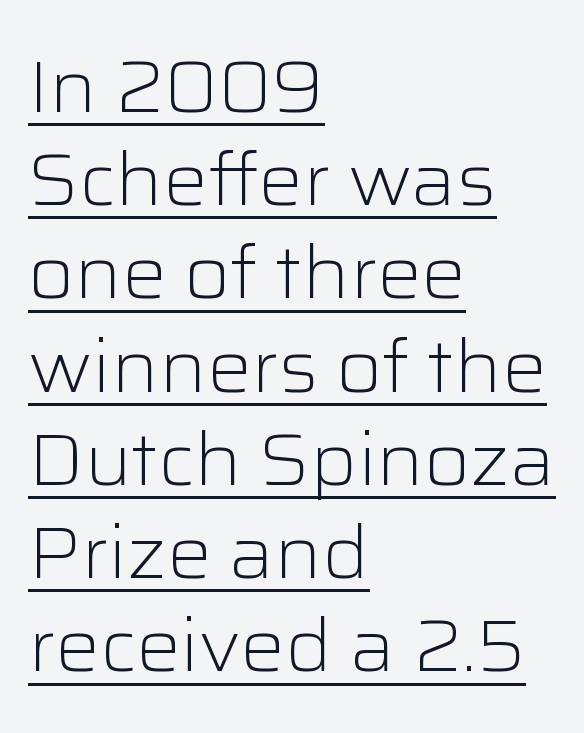
{"serif": "no", "italic": "no", "bold": "no", "weight": "light", "width": "normal", "stroke_contrast": "low", "x_height": "medium", "monospaced": "no", "underline": "yes", "align": "left", "line_spacing": "normal", "line_spacing_ratio": 1.26, "letter_spacing": "normal", "letter_spacing_em": 0.0, "glyph_px": 74}
